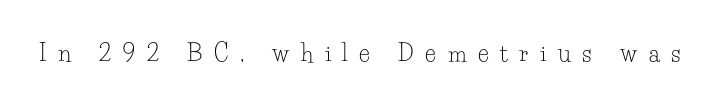
Q: Is the text bold? A: No.
Q: Is the text italic (slanted)? A: No, it is upright.
Q: Is the text underlined? A: No.
Q: Is the spacing between letters normal or unusually wide? A: Unusually wide.
